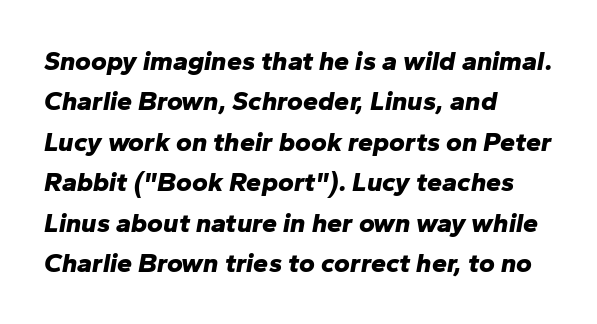
Q: Is the text bold? A: Yes.
Q: Is the text italic (slanted)? A: Yes, it leans right by about 10 degrees.
Q: Is the text underlined? A: No.
Q: How is the paragraph aligned? A: Left-aligned.
Q: Is the spacing between letters normal or unusually wide? A: Normal.
Q: Is the spacing between lines tight, normal or loose? A: Normal.
